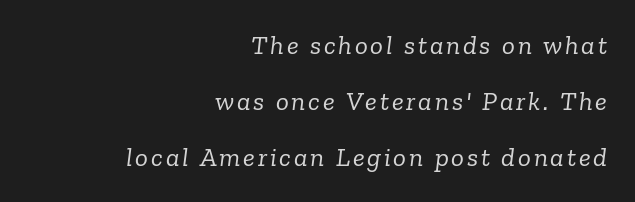
Q: Is the text bold? A: No.
Q: Is the text italic (slanted)? A: Yes, it leans right by about 6 degrees.
Q: Is the text underlined? A: No.
Q: How is the paragraph aligned? A: Right-aligned.
Q: Is the spacing between lines tight, normal or loose? A: Loose.
